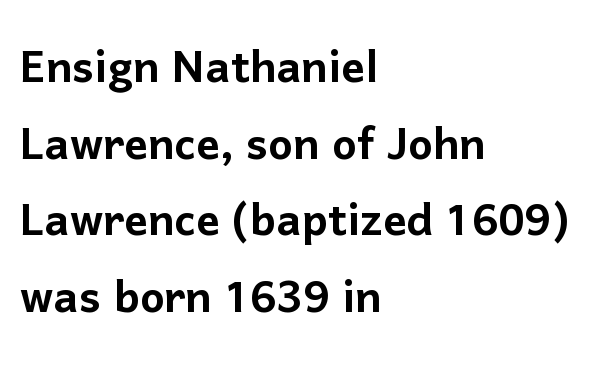
The image shows 58 px sans-serif type, upright; set left-aligned, normal line spacing (1.32x), normal letter spacing, not underlined; low stroke contrast and a medium x-height.
